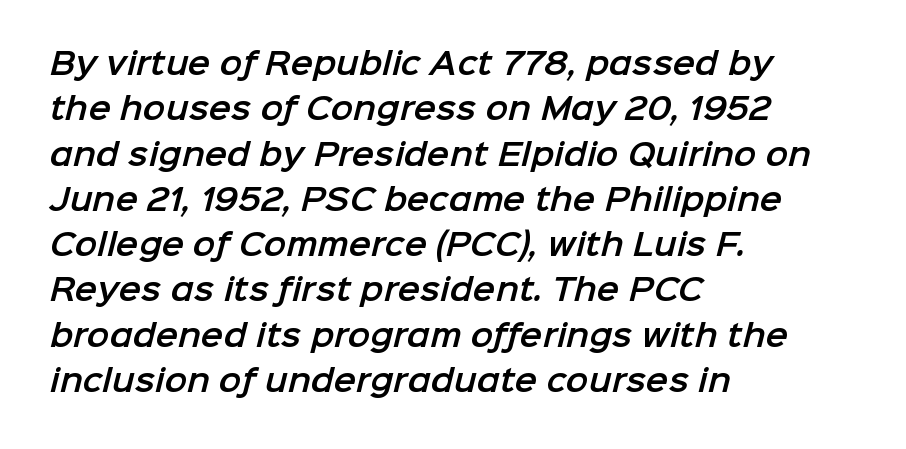
{"serif": "no", "width": "normal", "stroke_contrast": "low", "x_height": "medium", "monospaced": "no", "underline": "no", "align": "left", "line_spacing": "normal", "line_spacing_ratio": 1.51, "letter_spacing": "normal", "letter_spacing_em": 0.0, "glyph_px": 30}
